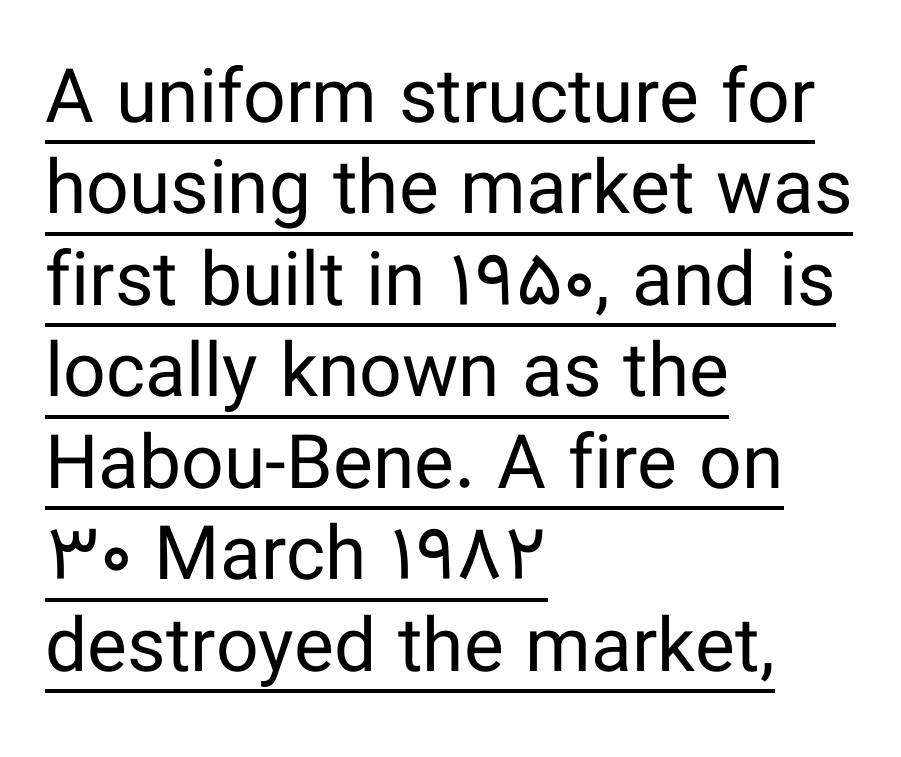
The image shows 75 px regular-weight sans-serif type, upright; set left-aligned, line spacing 1.22x, normal letter spacing, underlined; low stroke contrast and a medium x-height.
